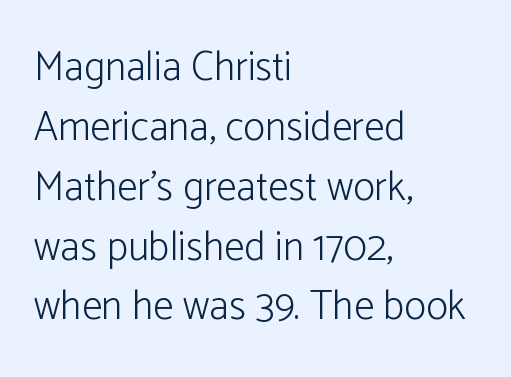
The image shows 41 px light sans-serif type, upright; set left-aligned, normal line spacing (1.46x), normal letter spacing, not underlined; low stroke contrast and a medium x-height.
